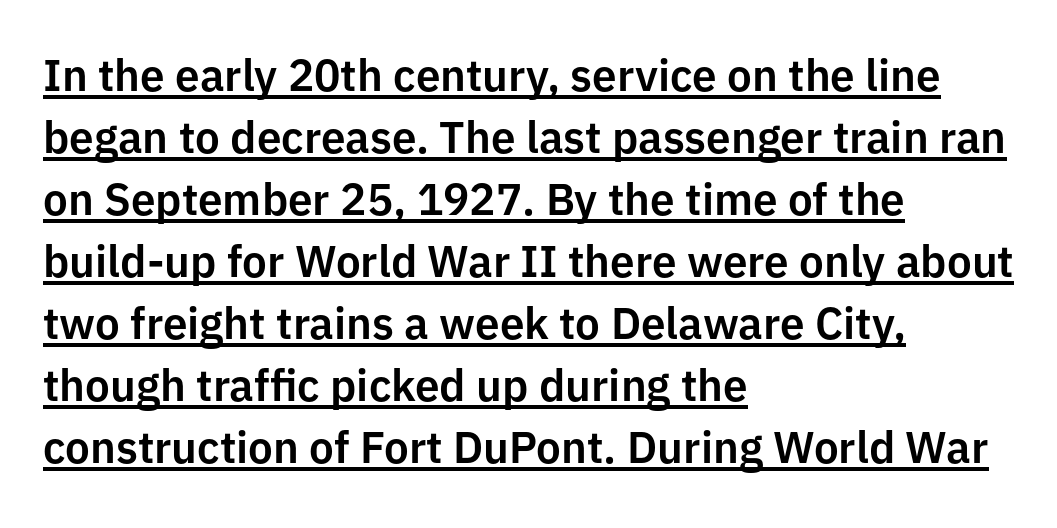
The image shows 44 px sans-serif type, upright; set left-aligned, normal line spacing (1.41x), normal letter spacing, underlined; low stroke contrast and a medium x-height.
